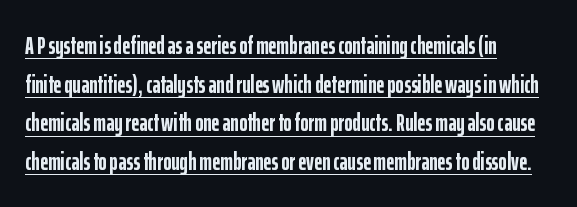
{"italic": "no", "bold": "yes", "underline": "yes", "align": "left", "line_spacing": "normal", "line_spacing_ratio": 1.55, "letter_spacing": "normal", "letter_spacing_em": 0.0, "glyph_px": 25}
